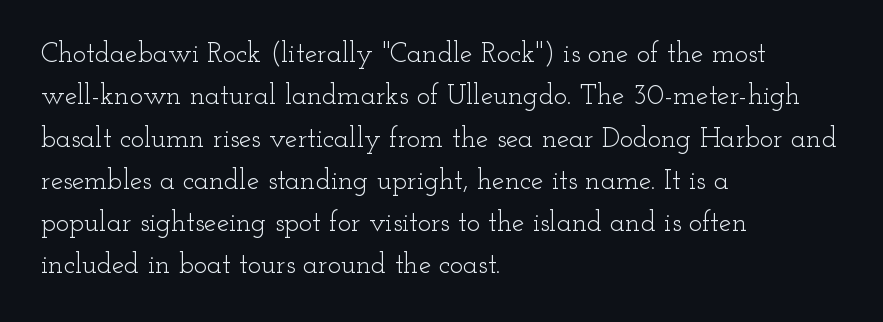
Q: Is the text bold? A: No.
Q: Is the text italic (slanted)? A: No, it is upright.
Q: Is the typeface a serif or a sans-serif typeface? A: Serif.
Q: Is the text underlined? A: No.
Q: How is the paragraph aligned? A: Left-aligned.
Q: Is the spacing between letters normal or unusually wide? A: Normal.
Q: Is the spacing between lines tight, normal or loose? A: Normal.
Q: Width (condensed, normal, or wide)? A: Wide.
Q: Stroke contrast? A: Low.
Q: x-height? A: Small.
Q: Monospaced? A: No.
